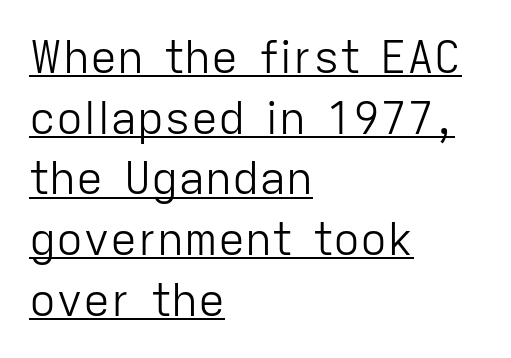
Q: Is the text bold? A: No.
Q: Is the text italic (slanted)? A: No, it is upright.
Q: Is the typeface a serif or a sans-serif typeface? A: Sans-serif.
Q: Is the text underlined? A: Yes.
Q: How is the paragraph aligned? A: Left-aligned.
Q: Is the spacing between letters normal or unusually wide? A: Normal.
Q: Is the spacing between lines tight, normal or loose? A: Normal.
Q: Width (condensed, normal, or wide)? A: Normal.
Q: Stroke contrast? A: Low.
Q: x-height? A: Medium.
Q: Monospaced? A: No.
